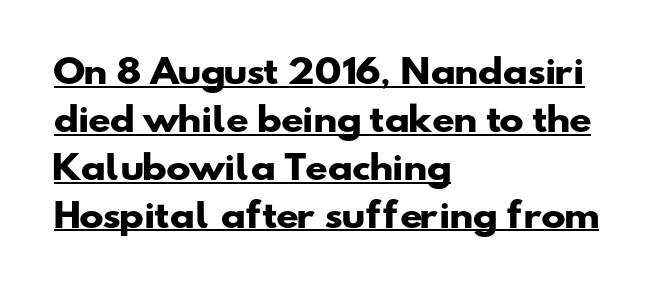
{"serif": "no", "bold": "yes", "weight": "heavy", "width": "wide", "stroke_contrast": "low", "x_height": "small", "monospaced": "no", "underline": "yes", "align": "left", "line_spacing": "normal", "line_spacing_ratio": 1.45, "letter_spacing": "normal", "letter_spacing_em": 0.0, "glyph_px": 33}
